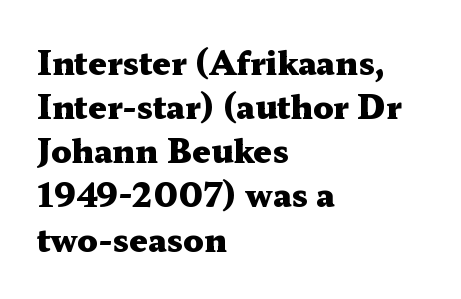
Q: Is the text bold? A: Yes.
Q: Is the text italic (slanted)? A: No, it is upright.
Q: Is the typeface a serif or a sans-serif typeface? A: Serif.
Q: Is the text underlined? A: No.
Q: How is the paragraph aligned? A: Left-aligned.
Q: Is the spacing between letters normal or unusually wide? A: Normal.
Q: Is the spacing between lines tight, normal or loose? A: Normal.
Q: Width (condensed, normal, or wide)? A: Wide.
Q: Stroke contrast? A: Medium.
Q: x-height? A: Medium.
Q: Monospaced? A: No.
